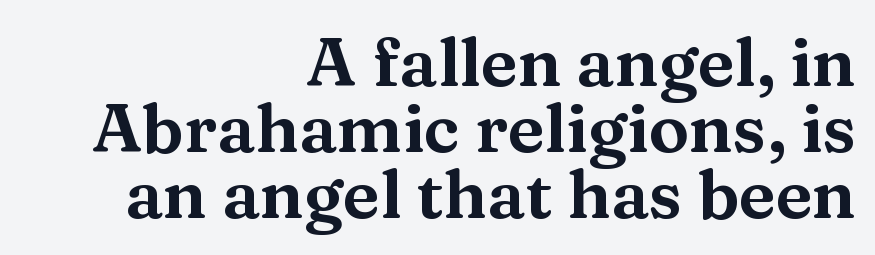
Any mark beneath the type? The region is blank. This sample uses plain, unmodified letter spacing. Little horizontal feet cap the strokes, marking this as serif type. Casual observation: everything's shoved over to the right. When letters stand straight like this, we call the style roman or upright. Here the designer chose a conventional face with non-uniform glyph widths.
